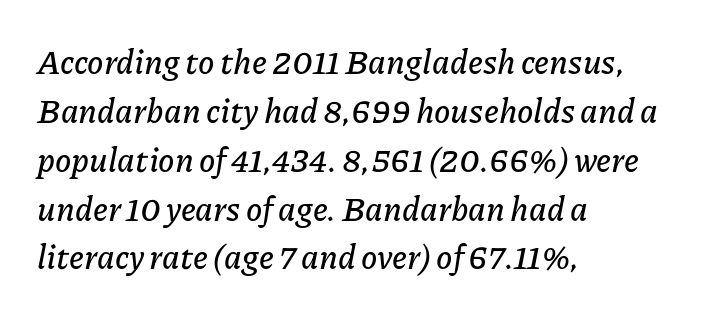
{"italic": "yes", "lean": "right", "slant_degrees": 11, "width": "normal", "stroke_contrast": "low", "x_height": "medium", "monospaced": "no", "underline": "no", "align": "left", "line_spacing": "normal", "line_spacing_ratio": 1.48, "letter_spacing": "normal", "letter_spacing_em": 0.0, "glyph_px": 33}
